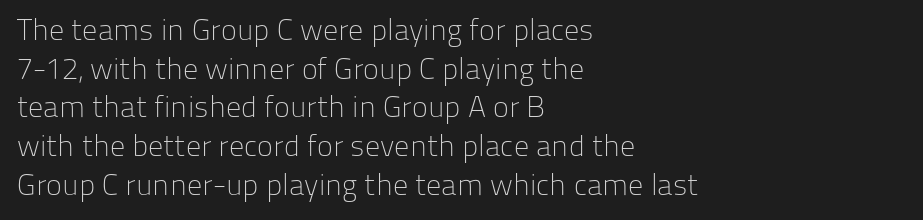
The image shows 30 px light sans-serif type, upright; set left-aligned, normal line spacing (1.29x), normal letter spacing, not underlined; low stroke contrast and a medium x-height.
